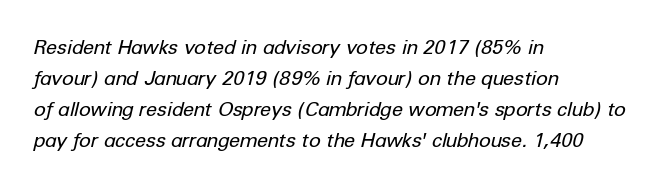
The image shows 20 px text type, italic (leaning right); set left-aligned, normal line spacing (1.55x), normal letter spacing, not underlined.
